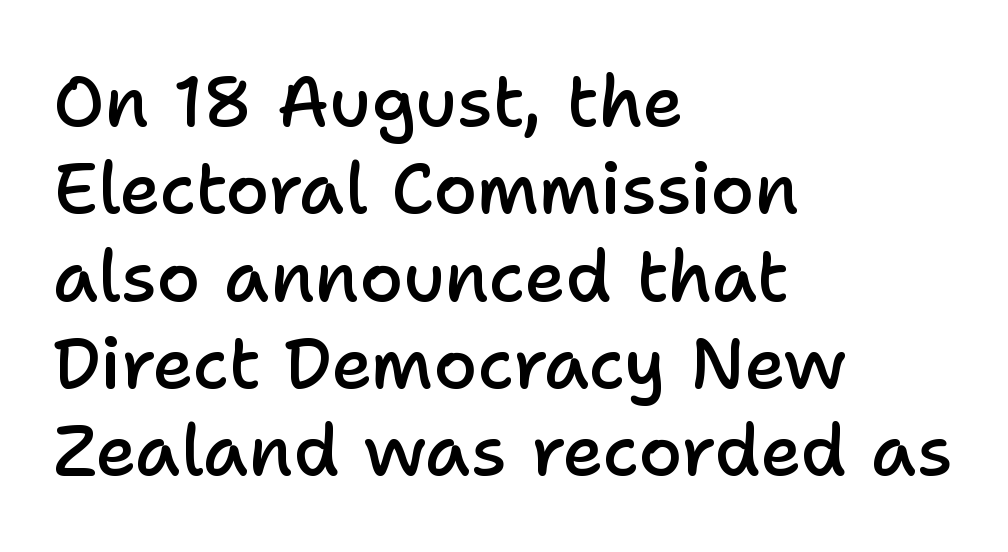
Q: Is the text bold? A: Semi-bold.
Q: Is the text italic (slanted)? A: No, it is upright.
Q: Is the typeface a serif or a sans-serif typeface? A: Sans-serif.
Q: Is the text underlined? A: No.
Q: How is the paragraph aligned? A: Left-aligned.
Q: Is the spacing between letters normal or unusually wide? A: Normal.
Q: Width (condensed, normal, or wide)? A: Normal.
Q: Stroke contrast? A: Low.
Q: x-height? A: Medium.
Q: Monospaced? A: No.
